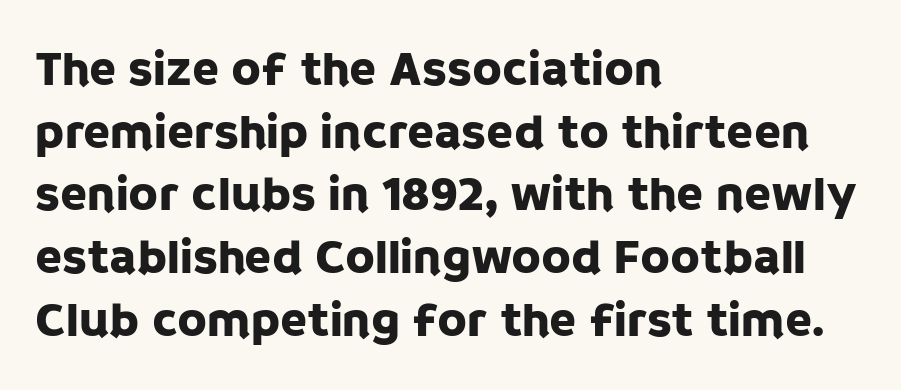
The image shows 49 px sans-serif type, upright; set left-aligned, normal line spacing (1.28x), normal letter spacing, not underlined; low stroke contrast and a large x-height.
